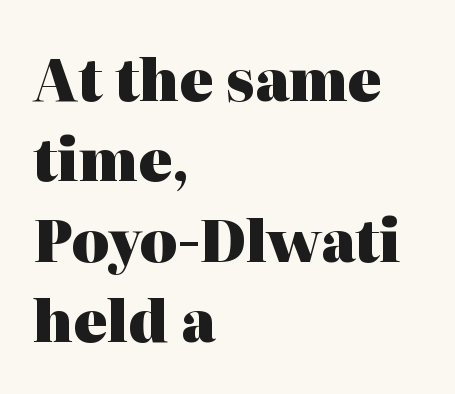
Between one letter and the next there's only the usual sliver of space. The rows are spaced the way most documents space them. Classification — serif. Do the characters align in a grid? No, the font is proportional. If you drew a ruler down the left edge, every line would touch it. Every character sits straight up, as roman type does.
